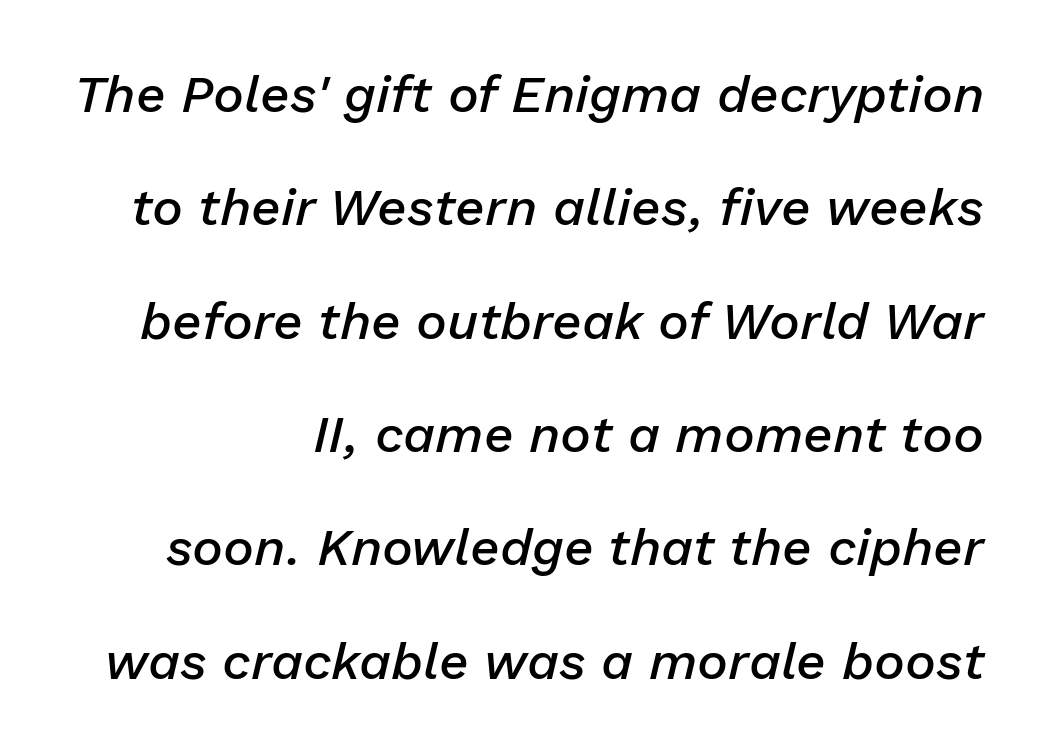
The image shows 52 px semibold type, italic (leaning right); set right-aligned, loose line spacing (2.18x), normal letter spacing, not underlined; low stroke contrast and a medium x-height.
